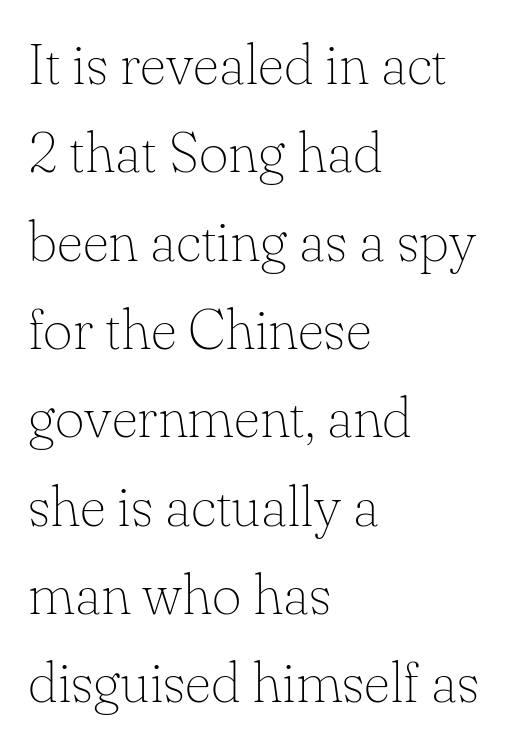
Summary of vertical rhythm: regular, with standard interline spacing. Is the type heavy? It reads as light-to-regular instead. Nope, not italic — everything's standing straight. Is this a fixed-width face? No — the glyphs have proportional, varying widths.
